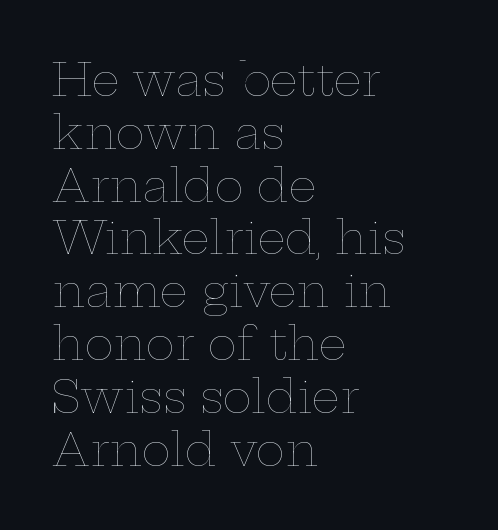
{"italic": "no", "bold": "no", "weight": "thin", "width": "wide", "stroke_contrast": "low", "x_height": "medium", "monospaced": "no", "underline": "no", "align": "left", "line_spacing_ratio": 1.2, "letter_spacing": "normal", "letter_spacing_em": 0.0, "glyph_px": 44}
